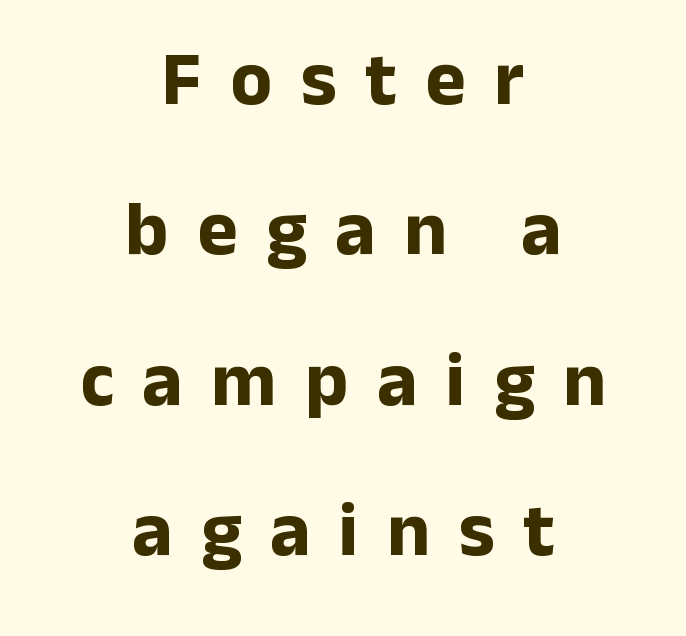
Descender tails drop into unmarked territory. Unlike a traditional serif, this face leaves its strokes unadorned. The lines are quadded center. You can tell it's not italic because the verticals are truly vertical.
